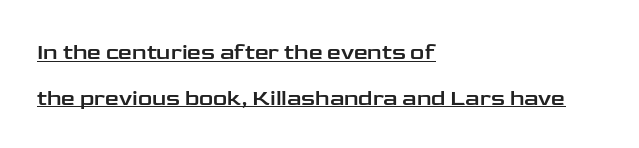
The image shows 22 px text type, upright; set left-aligned, loose line spacing (2.07x), normal letter spacing, underlined.
